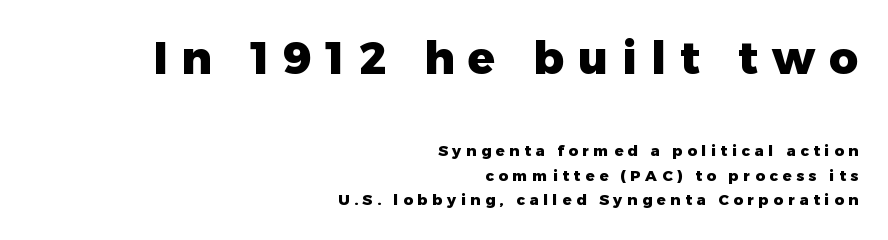
The letters carry no serifs — their stems end cleanly without finishing strokes. Bold? Absolutely — the strokes are thick and heavy. The tracking jumps out immediately: characters are airy and widely separated. The designer gave the opening block more size than the closing block. Bare-footed words on every line.
